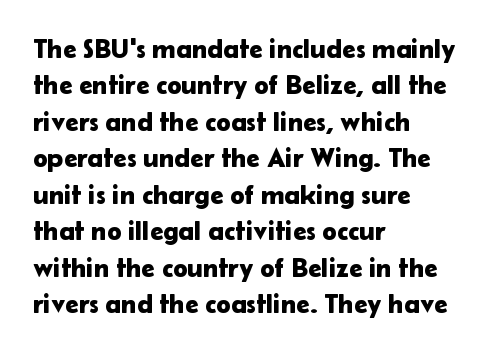
Tracking value appears to be zero — textbook default spacing. The type sits square on the baseline with zero lean. A clean baseline with only descenders dipping below it. Is the block centered? No — it sits flush against the left margin. Notice how descenders clear the ascenders below comfortably — that's standard leading.
